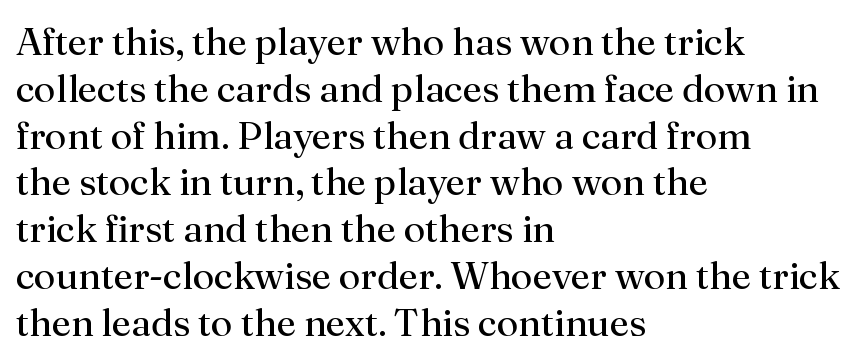
{"serif": "yes", "italic": "no", "bold": "no", "weight": "regular", "width": "normal", "stroke_contrast": "medium", "x_height": "small", "monospaced": "no", "underline": "no", "align": "left", "line_spacing_ratio": 1.2, "letter_spacing": "normal", "letter_spacing_em": 0.0, "glyph_px": 39}
